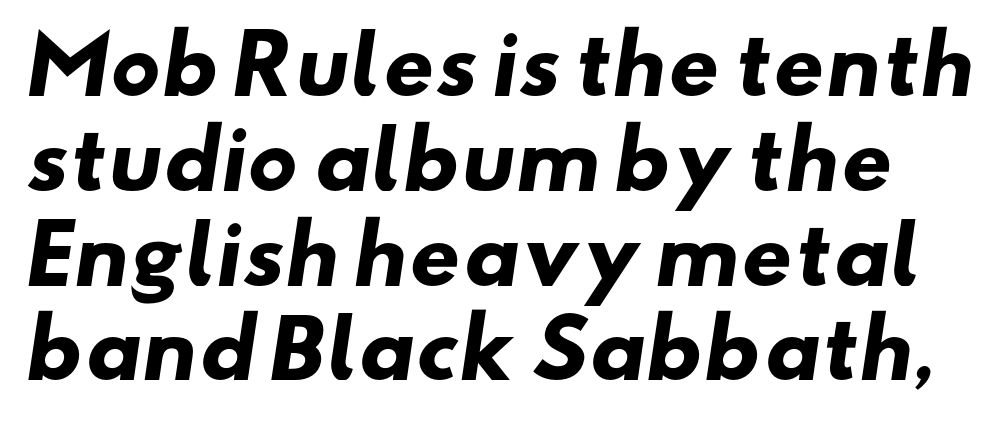
{"serif": "no", "bold": "yes", "weight": "heavy", "width": "wide", "stroke_contrast": "low", "x_height": "small", "monospaced": "no", "underline": "no", "line_spacing_ratio": 1.2, "letter_spacing": "normal", "letter_spacing_em": 0.0, "glyph_px": 79}
